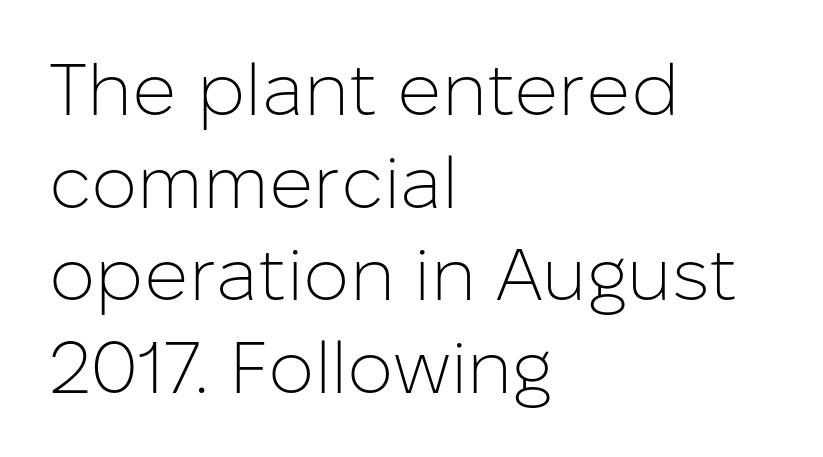
Q: Is the text bold? A: No.
Q: Is the text italic (slanted)? A: No, it is upright.
Q: Is the typeface a serif or a sans-serif typeface? A: Sans-serif.
Q: Is the text underlined? A: No.
Q: How is the paragraph aligned? A: Left-aligned.
Q: Is the spacing between letters normal or unusually wide? A: Normal.
Q: Is the spacing between lines tight, normal or loose? A: Normal.
Q: Width (condensed, normal, or wide)? A: Normal.
Q: Stroke contrast? A: Low.
Q: x-height? A: Medium.
Q: Monospaced? A: No.
